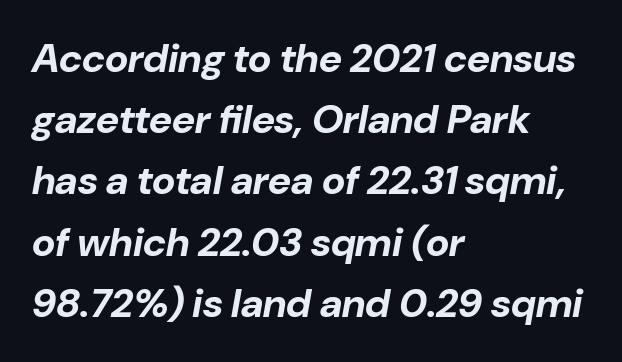
Do the characters align in a grid? No, the font is proportional. Tall strokes in this sample are angled rather than plumb. Glance below the letters and you will spot only blank space. Teacher's note: observe the even left margin — that is flush-left alignment. Does extra space separate the letters? No, they use regular spacing.
